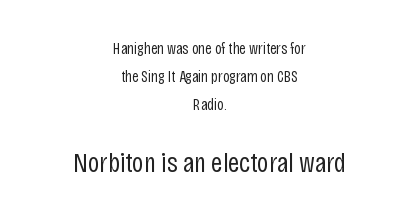
Q: Is the text bold? A: No.
Q: Is the text italic (slanted)? A: No, it is upright.
Q: Is the typeface a serif or a sans-serif typeface? A: Sans-serif.
Q: Is the text underlined? A: No.
Q: How is the paragraph aligned? A: Centered.
Q: Is the spacing between letters normal or unusually wide? A: Normal.
Q: Which block of text is set in a larger size, the first (top) or the second (bottom)? A: The second (bottom) one.
Q: Width (condensed, normal, or wide)? A: Condensed.
Q: Stroke contrast? A: Low.
Q: x-height? A: Large.
Q: Monospaced? A: No.
